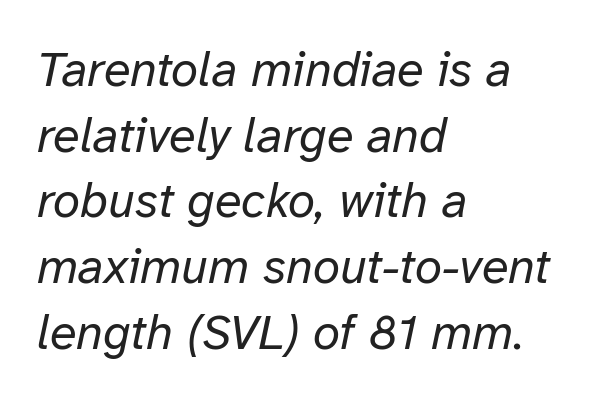
All the whitespace from short lines collects on the right. Looking at the ascenders, they clearly lean. This block has exactly the height ordinary leading produces. Honestly, the letter spacing is just normal — you wouldn't notice it. The zone under the glyphs is completely vacant.
